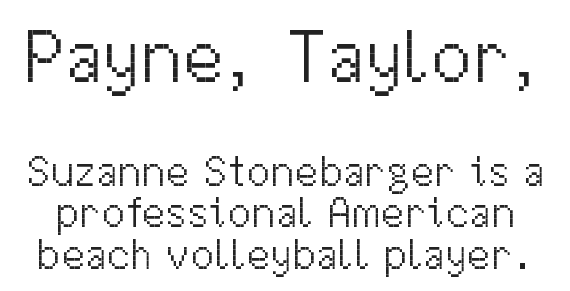
Q: Is the text bold? A: No.
Q: Is the text italic (slanted)? A: No, it is upright.
Q: Is the typeface a serif or a sans-serif typeface? A: Sans-serif.
Q: Is the text underlined? A: No.
Q: Is the spacing between letters normal or unusually wide? A: Normal.
Q: Is the spacing between lines tight, normal or loose? A: Tight.
Q: Which block of text is set in a larger size, the first (top) or the second (bottom)? A: The first (top) one.
Q: Width (condensed, normal, or wide)? A: Normal.
Q: Stroke contrast? A: Medium.
Q: x-height? A: Medium.
Q: Monospaced? A: No.
